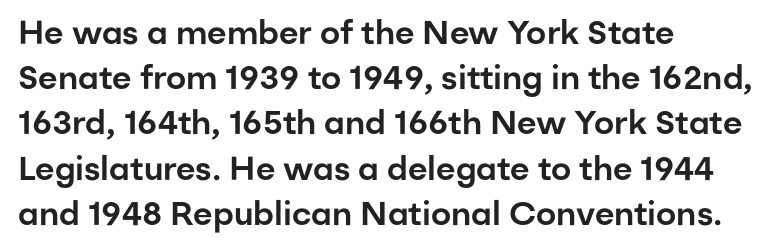
Q: Is the text italic (slanted)? A: No, it is upright.
Q: Is the typeface a serif or a sans-serif typeface? A: Sans-serif.
Q: Is the text underlined? A: No.
Q: How is the paragraph aligned? A: Left-aligned.
Q: Is the spacing between letters normal or unusually wide? A: Normal.
Q: Is the spacing between lines tight, normal or loose? A: Normal.
Q: Width (condensed, normal, or wide)? A: Normal.
Q: Stroke contrast? A: Low.
Q: x-height? A: Medium.
Q: Monospaced? A: No.
